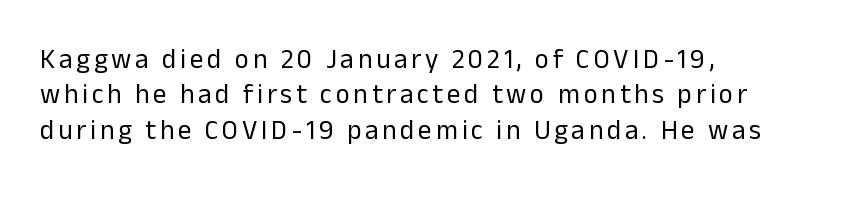
The image shows 27 px text type, upright; set left-aligned, normal line spacing (1.31x), not underlined.
